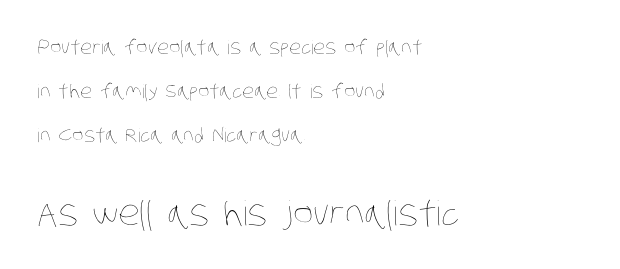
The image shows 34 px thin, condensed type; set left-aligned, loose line spacing (2.32x), normal letter spacing, not underlined; the second (bottom) block is 1.79x larger; low stroke contrast and a large x-height.
